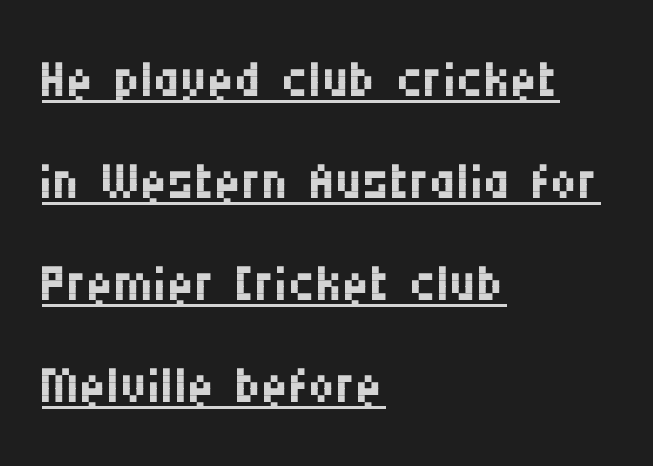
Students, note that the glyphs here touch the page at normal intervals. Character widths vary here, with narrow letters taking less room than wide ones. Note: no serifs on the glyphs. Notice how the passage keeps a crisp vertical edge on the left only. The space between consecutive lines is moderate.
